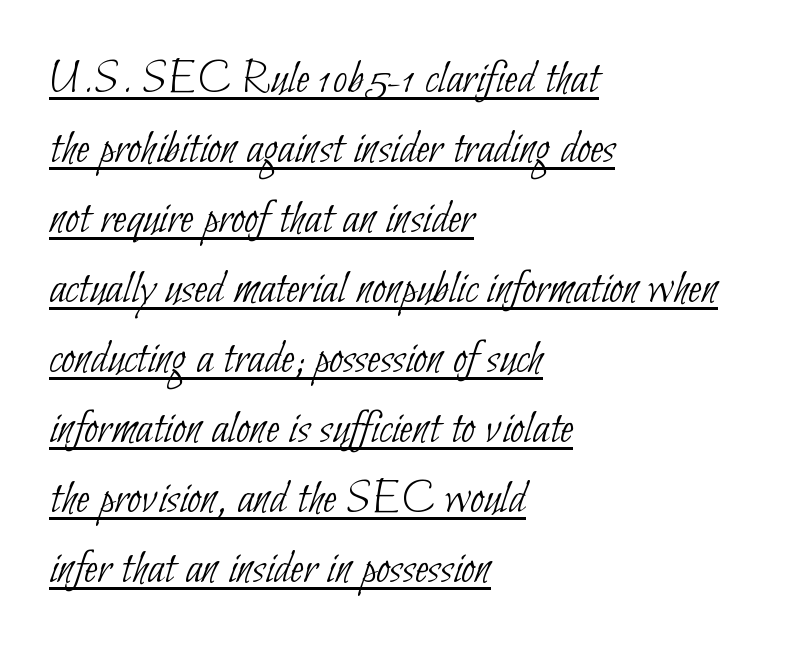
The paragraph shown leans on its left margin. You could call the tracking neutral — neither tight nor loose. Note: no serifs on the glyphs. These characters rest on top of a visible drawn line. On a weight scale, this lands at 450 or below.
